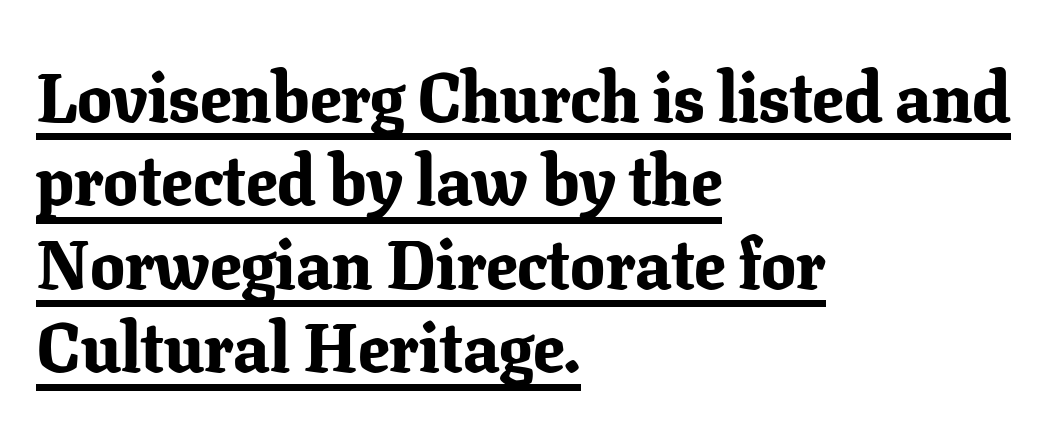
The text block is weighted toward the left margin, trailing off unevenly rightward. Each line of the rendering has a horizontal stroke beneath the glyphs. The glyphs have the mass of a bold cut. Ascenders rise straight up at ninety degrees.
